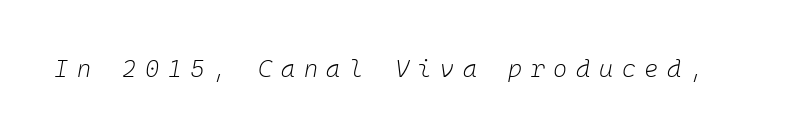
The glyphs look as if they've been sheared to an angle. Underline: absent. A light-to-regular cut is what we see here. In terms of letterspacing, this is a distinctly airy, spread setting.
